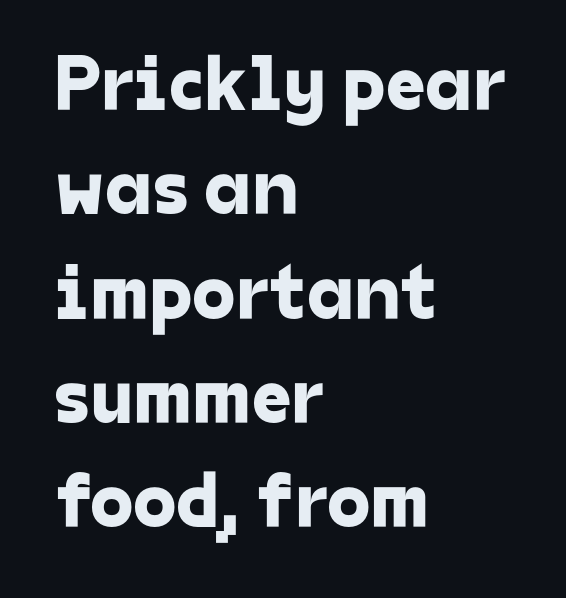
Q: Is the typeface a serif or a sans-serif typeface? A: Sans-serif.
Q: Is the text underlined? A: No.
Q: How is the paragraph aligned? A: Left-aligned.
Q: Is the spacing between letters normal or unusually wide? A: Normal.
Q: Is the spacing between lines tight, normal or loose? A: Normal.
Q: Width (condensed, normal, or wide)? A: Normal.
Q: Stroke contrast? A: Low.
Q: x-height? A: Medium.
Q: Monospaced? A: No.
